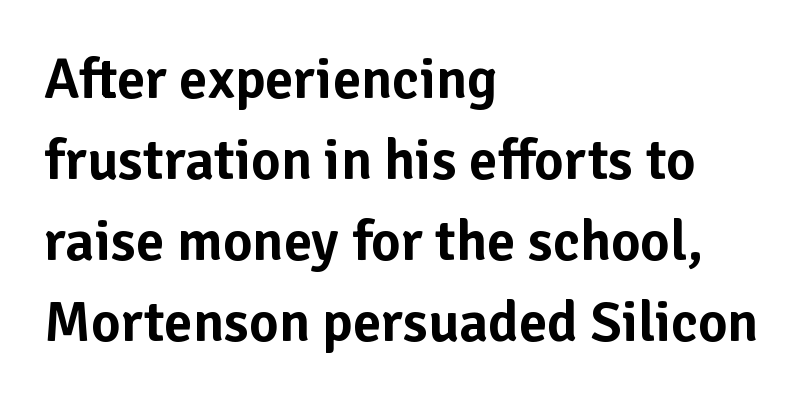
{"serif": "no", "italic": "no", "width": "normal", "stroke_contrast": "low", "x_height": "medium", "monospaced": "no", "underline": "no", "align": "left", "line_spacing": "normal", "line_spacing_ratio": 1.42, "letter_spacing": "normal", "letter_spacing_em": 0.0, "glyph_px": 57}
